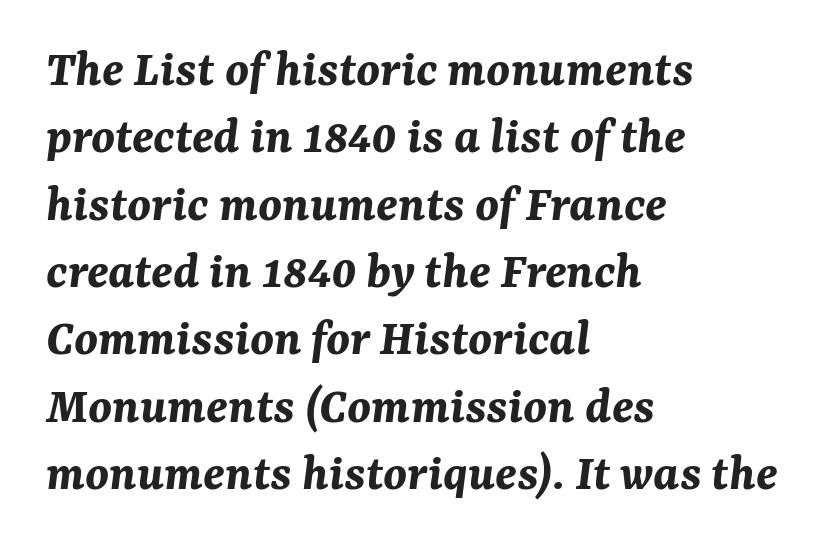
Would a proofreader flag this as italicized? Yes. These lines are rendered in a variable-pitch font. Vertically, the passage feels balanced, rows spaced as you'd expect. No word sits above an underline. Visually the block forms a straight wall on the left and a jagged coastline on the right. In terms of letterspacing, this is plain default setting.
